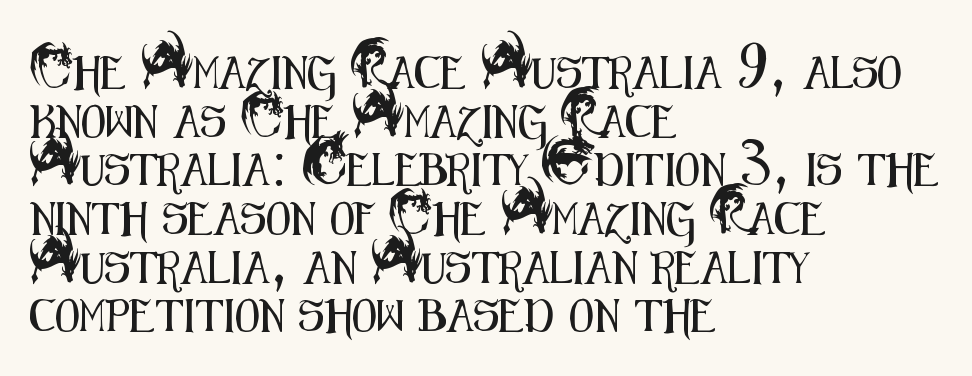
Q: Is the text italic (slanted)? A: No, it is upright.
Q: Is the typeface a serif or a sans-serif typeface? A: Sans-serif.
Q: Is the text underlined? A: No.
Q: How is the paragraph aligned? A: Left-aligned.
Q: Is the spacing between letters normal or unusually wide? A: Normal.
Q: Is the spacing between lines tight, normal or loose? A: Normal.
Q: Width (condensed, normal, or wide)? A: Condensed.
Q: Stroke contrast? A: Medium.
Q: x-height? A: Small.
Q: Monospaced? A: No.
